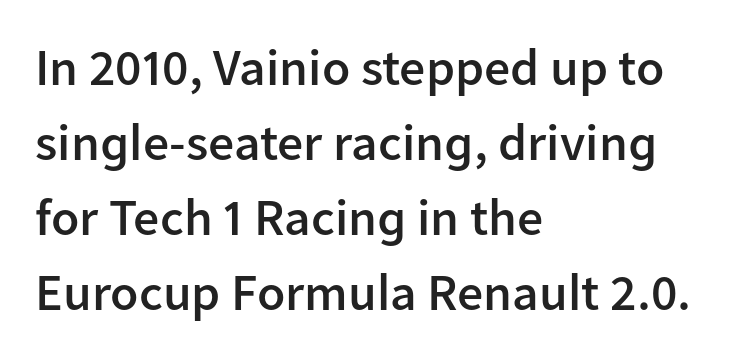
Spacing verdict: proportional, widths tailored to each character. The face used here is rendered with its standard letterfit. Descender tails drop into unmarked territory. Type style note: lacks serifs. Tall strokes in this sample are plumb rather than angled. What's the leading like? Ordinary, nothing unusual.
